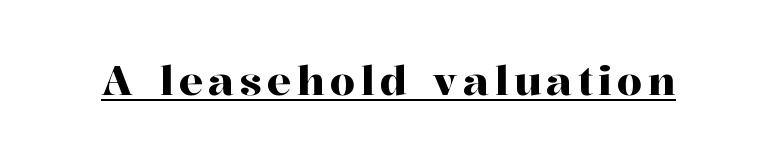
To sum up the face: it has serifs. A typesetter would call this proportional, since set widths differ per character. The face used here appears with an underline applied. This is the regular roman posture of the typeface.
